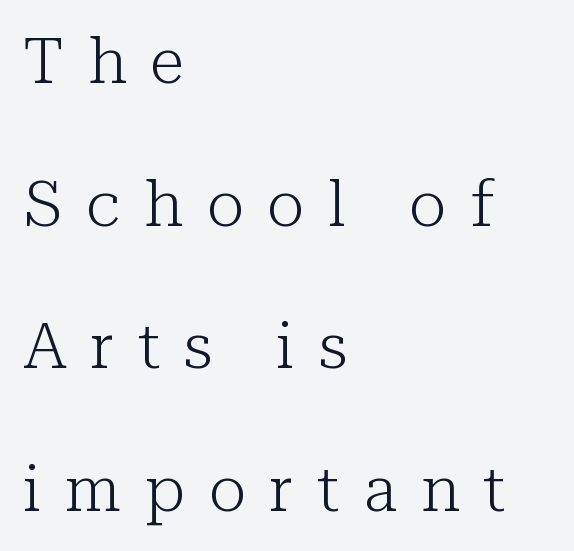
Leftover space on each line is placed entirely after the last word. This sample uses a serif face. When letters stand straight like this, we call the style roman or upright. Each row of text sits above clean, open space. Think of a printed novel: that variable character pitch is what you see here. The typesetting does not lean heavy: it is not bold.
